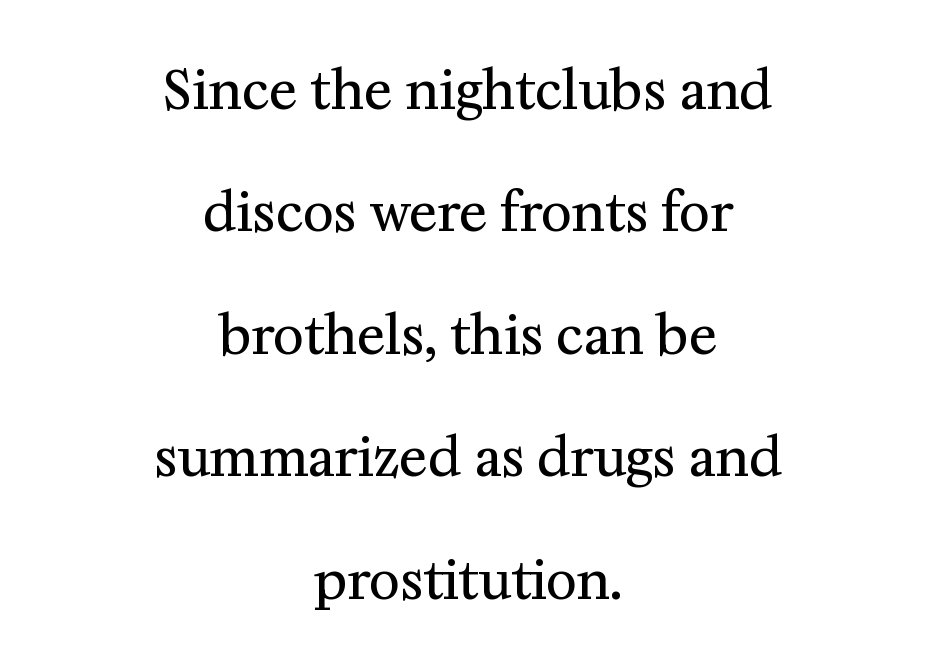
Q: Is the text bold? A: No.
Q: Is the text italic (slanted)? A: No, it is upright.
Q: Is the typeface a serif or a sans-serif typeface? A: Serif.
Q: Is the text underlined? A: No.
Q: How is the paragraph aligned? A: Centered.
Q: Is the spacing between letters normal or unusually wide? A: Normal.
Q: Is the spacing between lines tight, normal or loose? A: Loose.
Q: Width (condensed, normal, or wide)? A: Normal.
Q: Stroke contrast? A: Medium.
Q: x-height? A: Medium.
Q: Monospaced? A: No.
